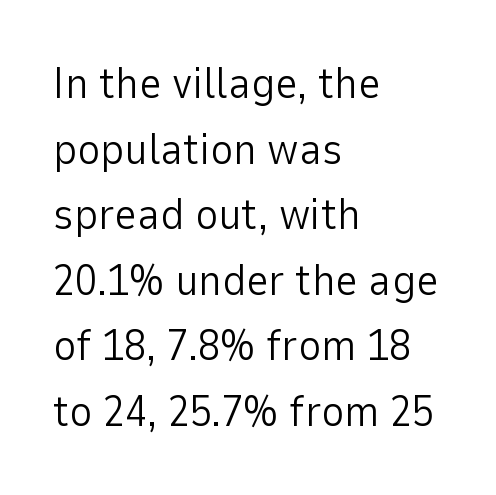
Q: Is the text bold? A: No.
Q: Is the text italic (slanted)? A: No, it is upright.
Q: Is the typeface a serif or a sans-serif typeface? A: Sans-serif.
Q: Is the text underlined? A: No.
Q: How is the paragraph aligned? A: Left-aligned.
Q: Is the spacing between letters normal or unusually wide? A: Normal.
Q: Is the spacing between lines tight, normal or loose? A: Normal.
Q: Width (condensed, normal, or wide)? A: Normal.
Q: Stroke contrast? A: Low.
Q: x-height? A: Medium.
Q: Monospaced? A: No.
